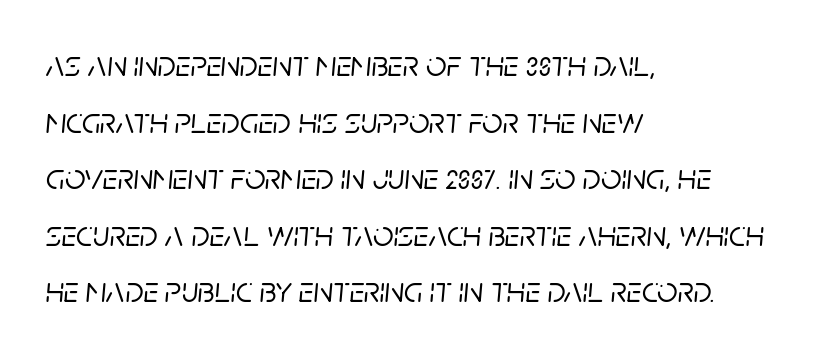
{"italic": "yes", "lean": "right", "slant_degrees": 5, "width": "normal", "stroke_contrast": "low", "x_height": "large", "monospaced": "no", "underline": "no", "align": "left", "line_spacing": "normal", "line_spacing_ratio": 1.57, "letter_spacing": "normal", "letter_spacing_em": 0.0, "glyph_px": 36}
